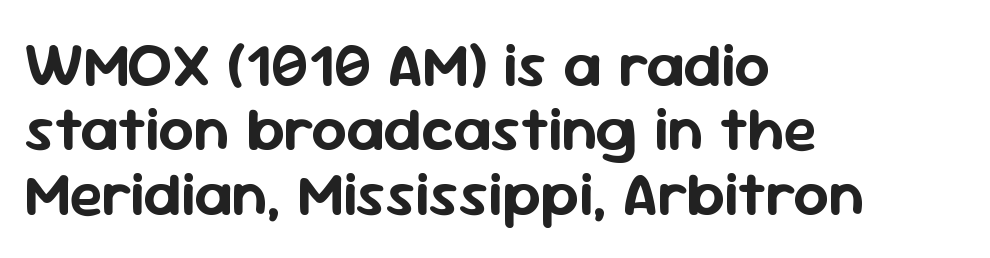
If you drew a ruler down the left edge, every line would touch it. Observe the absence of serifs on each vertical stroke in this sample. Observe the ordinary spacing: letters are neighbours, not strangers. Does the lettering tilt? It doesn't — this is upright. Looks like regular typesetting: each glyph gets only the width it needs. The specimen omits any rule beneath the text block's lines.
